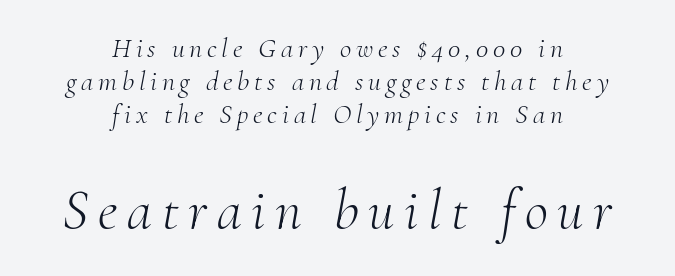
The image shows 57 px light serif type, italic (leaning right); set centered, line spacing 1.17x, not underlined; the second (bottom) block is 2.04x larger; medium stroke contrast and a small x-height.
